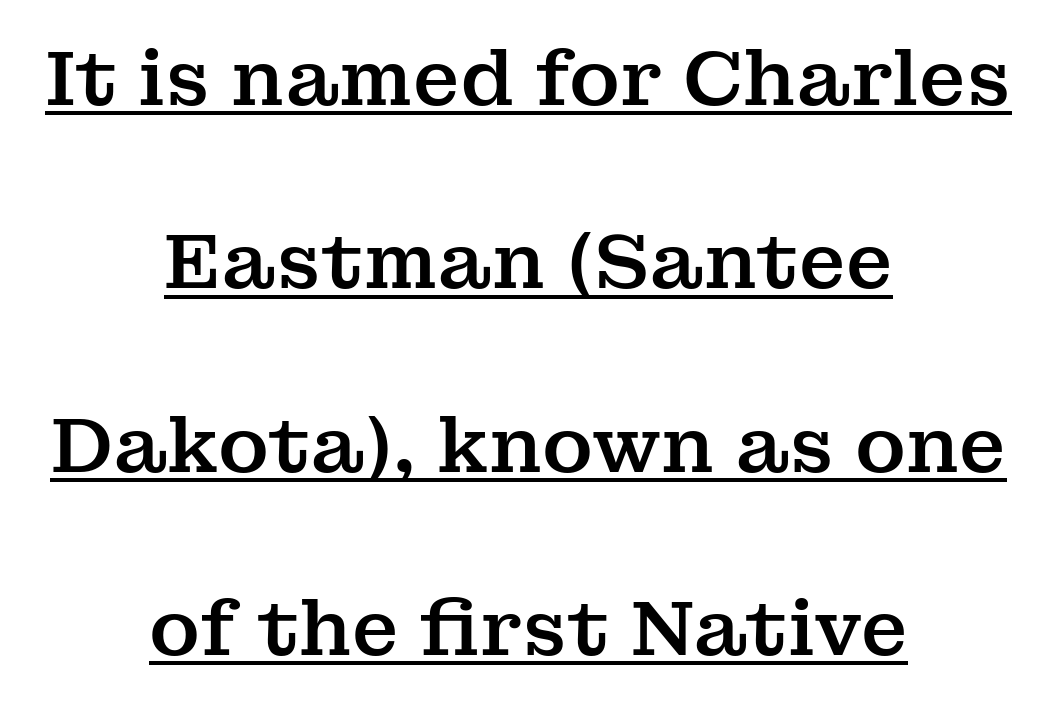
The image shows 77 px serif type, upright; set centered, loose line spacing (2.38x), normal letter spacing, underlined; medium stroke contrast and a medium x-height.
